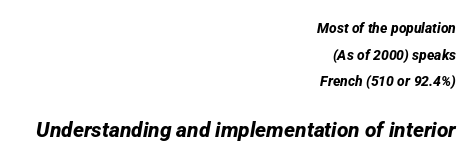
Line ends are locked; line starts wander. The block of text is sparse from top to bottom, with ample space between rows. Spacing between characters is what you'd get straight out of the box. What weight is shown? A full bold with thick strokes. Block two is the big one; block one sits smaller above it. Clear beneath every line of the passage.
